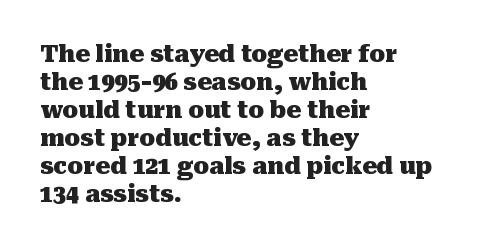
Q: Is the text bold? A: Yes.
Q: Is the text italic (slanted)? A: No, it is upright.
Q: Is the text underlined? A: No.
Q: How is the paragraph aligned? A: Left-aligned.
Q: Is the spacing between letters normal or unusually wide? A: Normal.
